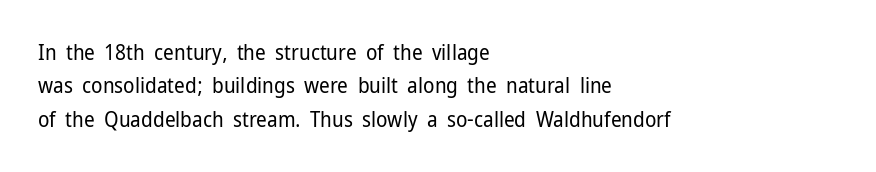
How would I describe the line gaps? Plain and ordinary. Weight: in the light-to-regular range. The type is set solid horizontally, with unmodified tracking. The lines are quadded left.
